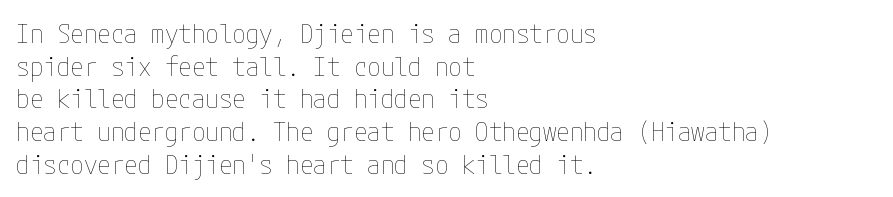
{"italic": "no", "bold": "no", "underline": "no", "align": "left", "line_spacing_ratio": 1.21, "letter_spacing": "normal", "letter_spacing_em": 0.0, "glyph_px": 27}
